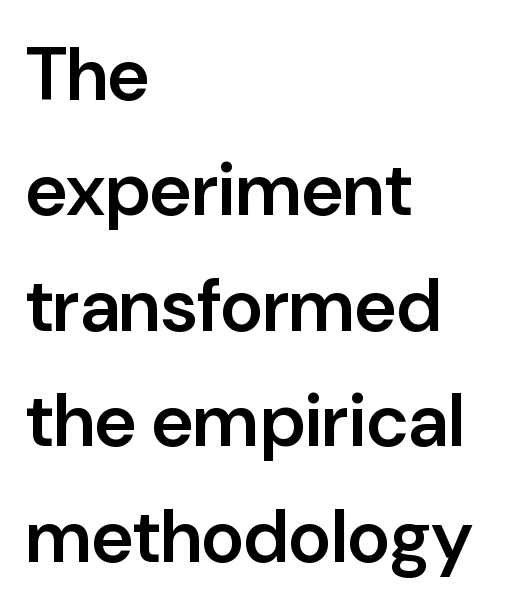
Characters follow at the spacing the type designer built in. Visually the block forms a straight wall on the left and a jagged coastline on the right. Each letter keeps its own natural width here, so spacing adapts to shape. The letters stand upright; this is a roman face. Slightly chunky letters — semibold, I'd say, not full bold.
